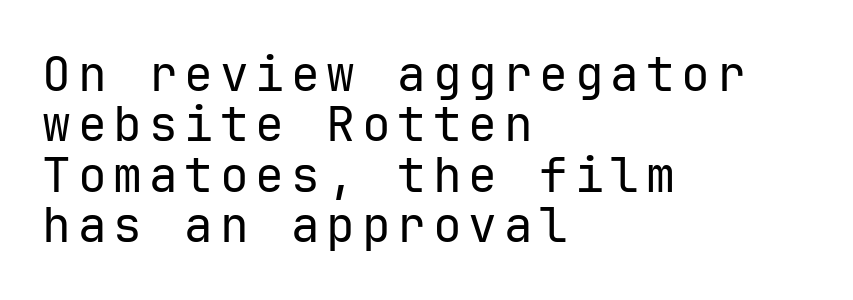
Q: Is the text bold? A: No.
Q: Is the text italic (slanted)? A: No, it is upright.
Q: Is the typeface a serif or a sans-serif typeface? A: Sans-serif.
Q: Is the text underlined? A: No.
Q: How is the paragraph aligned? A: Left-aligned.
Q: Is the spacing between lines tight, normal or loose? A: Tight.
Q: Width (condensed, normal, or wide)? A: Normal.
Q: Stroke contrast? A: Low.
Q: x-height? A: Medium.
Q: Monospaced? A: Yes.
